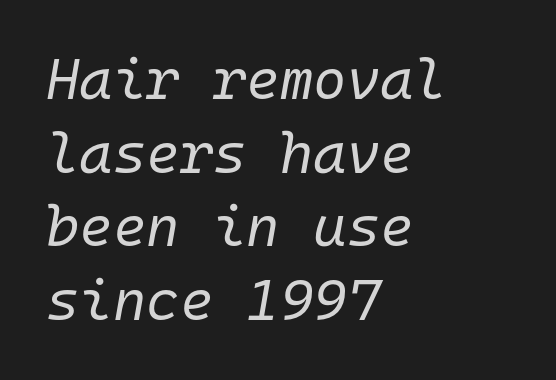
{"italic": "yes", "lean": "right", "slant_degrees": 10, "bold": "no", "weight": "regular", "width": "normal", "stroke_contrast": "low", "x_height": "medium", "monospaced": "yes", "underline": "no", "align": "left", "line_spacing": "normal", "line_spacing_ratio": 1.29, "letter_spacing": "normal", "letter_spacing_em": 0.0, "glyph_px": 57}
